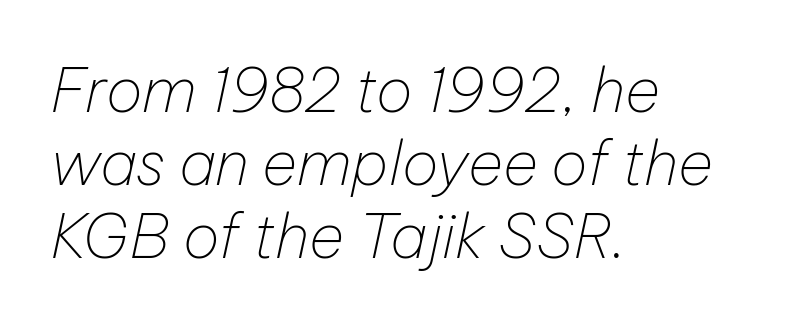
Q: Is the text bold? A: No.
Q: Is the text italic (slanted)? A: Yes, it leans right by about 12 degrees.
Q: Is the text underlined? A: No.
Q: How is the paragraph aligned? A: Left-aligned.
Q: Is the spacing between letters normal or unusually wide? A: Normal.
Q: Width (condensed, normal, or wide)? A: Normal.
Q: Stroke contrast? A: Low.
Q: x-height? A: Medium.
Q: Monospaced? A: No.
